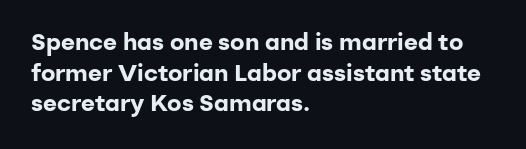
Q: Is the text bold? A: Yes.
Q: Is the text italic (slanted)? A: No, it is upright.
Q: Is the text underlined? A: No.
Q: How is the paragraph aligned? A: Left-aligned.
Q: Is the spacing between letters normal or unusually wide? A: Normal.
Q: Is the spacing between lines tight, normal or loose? A: Normal.
